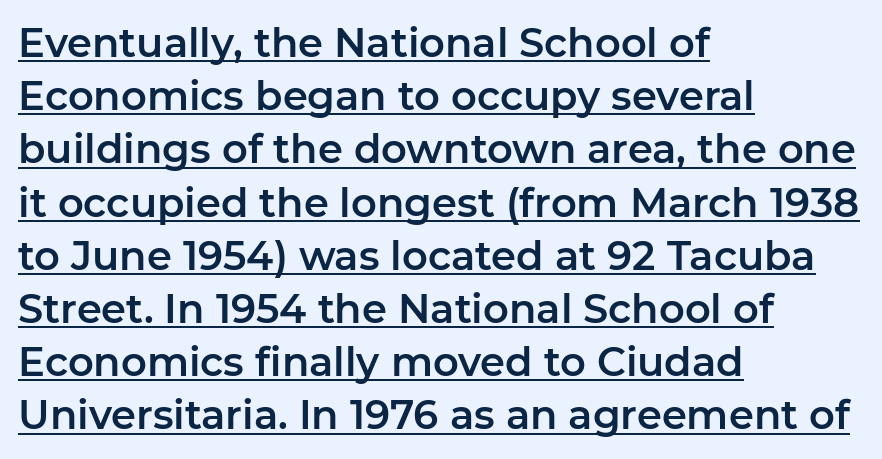
Regarding serifs, this sample does without them. Teacher's note: observe the even left margin — that is flush-left alignment. Evenly set lines give the paragraph a standard silhouette. What stands out about the letter spacing? Nothing — it is the standard amount. Character widths vary here, with narrow letters taking less room than wide ones.
